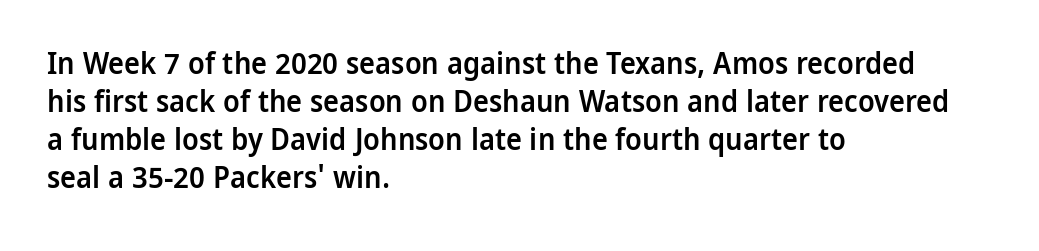
The image shows 30 px semibold sans-serif type, upright; set left-aligned, normal line spacing (1.27x), normal letter spacing, not underlined; low stroke contrast and a medium x-height.
